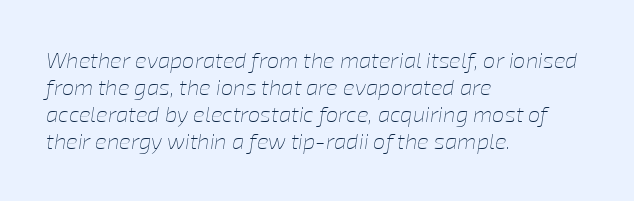
{"italic": "yes", "lean": "right", "slant_degrees": 8, "bold": "no", "underline": "no", "align": "left", "line_spacing_ratio": 1.23, "letter_spacing": "normal", "letter_spacing_em": 0.0, "glyph_px": 22}
